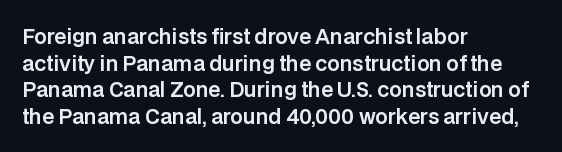
Which margin do the lines hug? The left one — the right edge is uneven. Do the letters lean? They stand straight. Students, note that the glyphs here touch the page at normal intervals. The block of text has a typical density, with ordinary space between rows. Unmarked baselines from the first word to the last.
